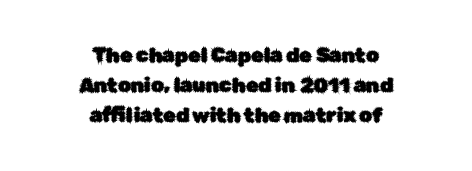
Observe the ordinary spacing: letters are neighbours, not strangers. Characters remain perfectly vertical along every line. Leading: standard. One-word summary of the alignment: center. Rule under the text: the space is simply empty.
